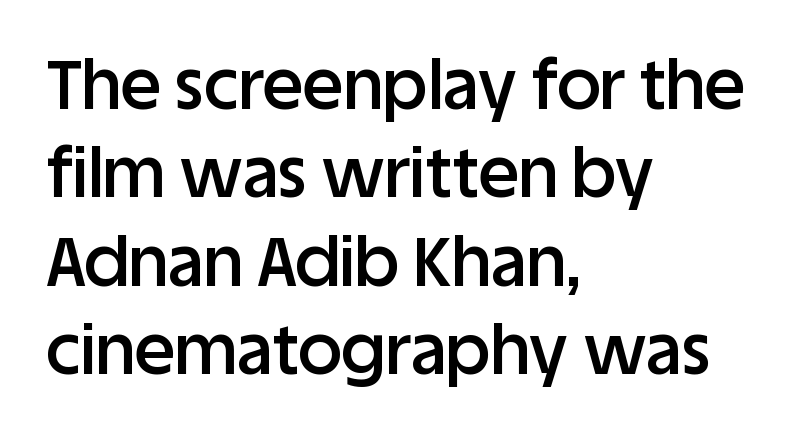
When letters stand straight like this, we call the style roman or upright. Teacher's note: observe the even left margin — that is flush-left alignment. The face used here is a sans, in the tradition of grotesques and geometrics. Compared with an ordinary text face, these strokes are moderately heavier — a semibold.
